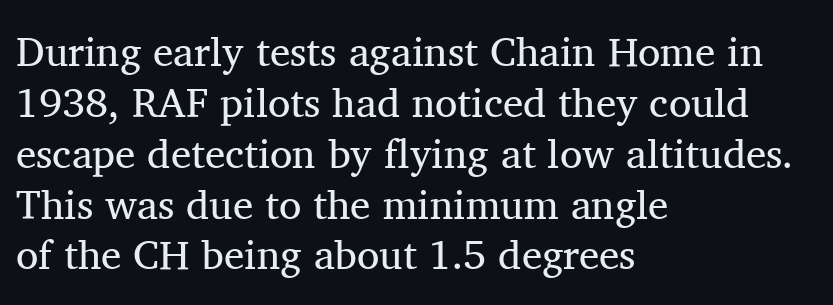
Q: Is the text bold? A: No.
Q: Is the text italic (slanted)? A: No, it is upright.
Q: Is the typeface a serif or a sans-serif typeface? A: Serif.
Q: Is the text underlined? A: No.
Q: How is the paragraph aligned? A: Left-aligned.
Q: Is the spacing between letters normal or unusually wide? A: Normal.
Q: Width (condensed, normal, or wide)? A: Normal.
Q: Stroke contrast? A: Medium.
Q: x-height? A: Medium.
Q: Monospaced? A: No.
